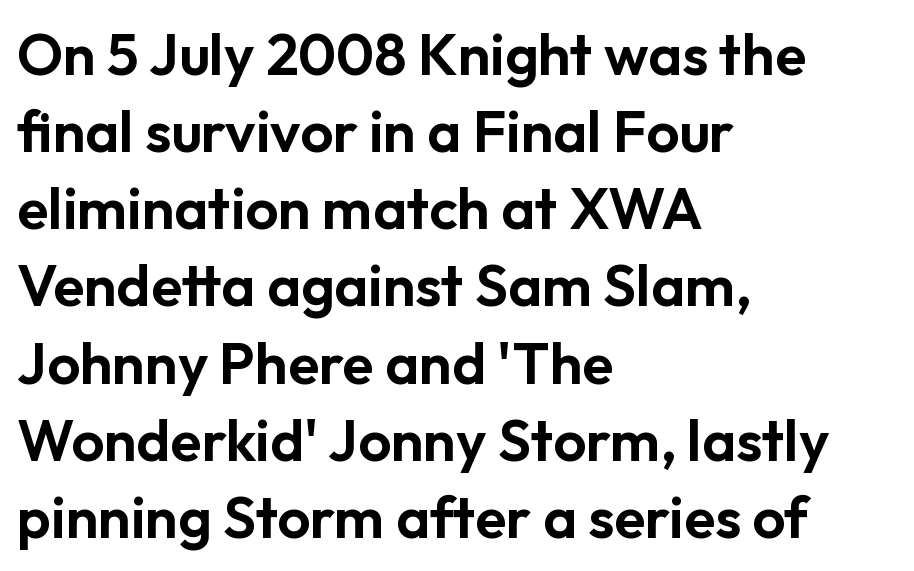
The image shows 58 px sans-serif type, upright; set left-aligned, normal line spacing (1.33x), normal letter spacing, not underlined; low stroke contrast and a medium x-height.
